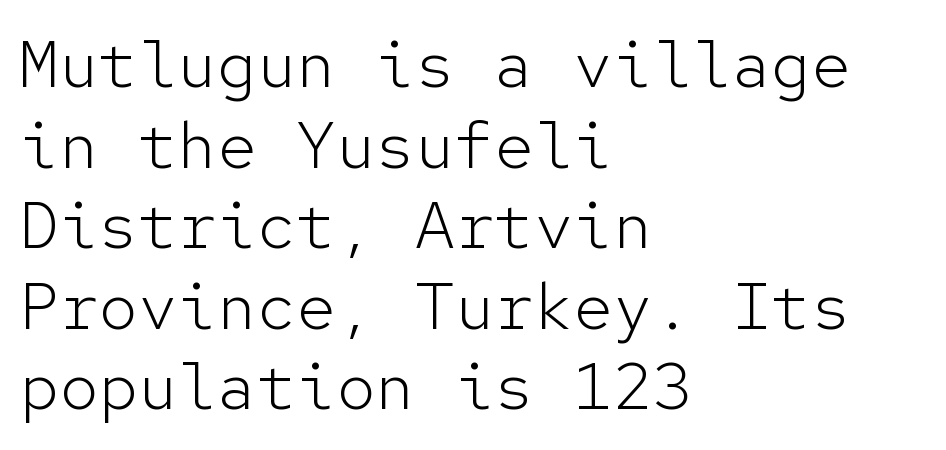
{"serif": "no", "italic": "no", "bold": "no", "weight": "light", "width": "normal", "stroke_contrast": "low", "x_height": "medium", "monospaced": "yes", "underline": "no", "align": "left", "line_spacing_ratio": 1.22, "letter_spacing": "normal", "letter_spacing_em": 0.0, "glyph_px": 66}
